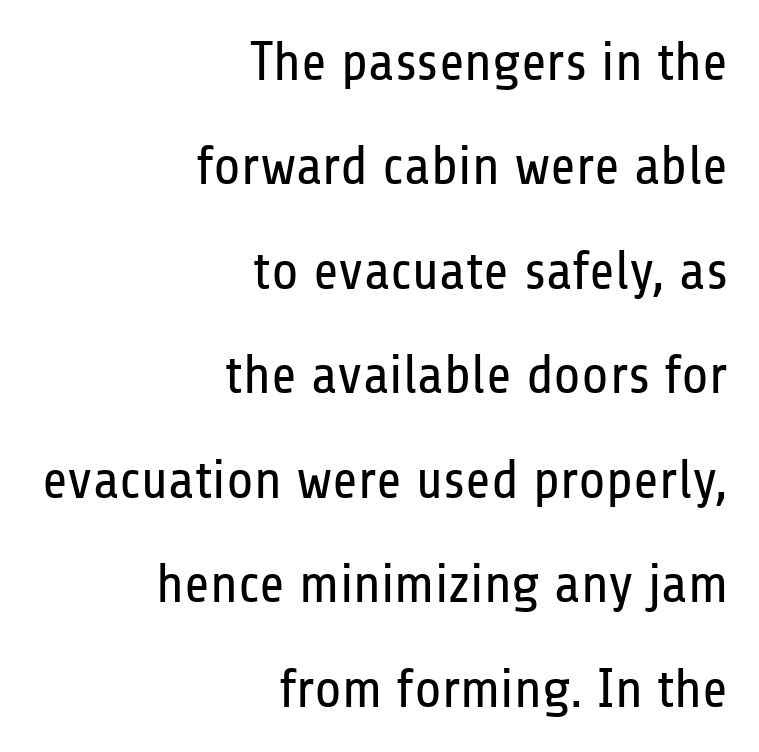
The image shows 55 px regular-weight, condensed sans-serif type, upright; set right-aligned, loose line spacing (1.9x), normal letter spacing, not underlined; low stroke contrast and a medium x-height.
